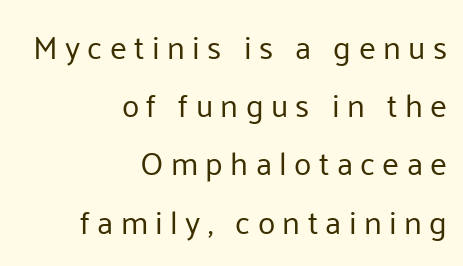
Q: Is the text bold? A: No.
Q: Is the text italic (slanted)? A: No, it is upright.
Q: Is the typeface a serif or a sans-serif typeface? A: Sans-serif.
Q: Is the text underlined? A: No.
Q: How is the paragraph aligned? A: Right-aligned.
Q: Is the spacing between letters normal or unusually wide? A: Unusually wide.
Q: Width (condensed, normal, or wide)? A: Normal.
Q: Stroke contrast? A: Low.
Q: x-height? A: Medium.
Q: Monospaced? A: No.
